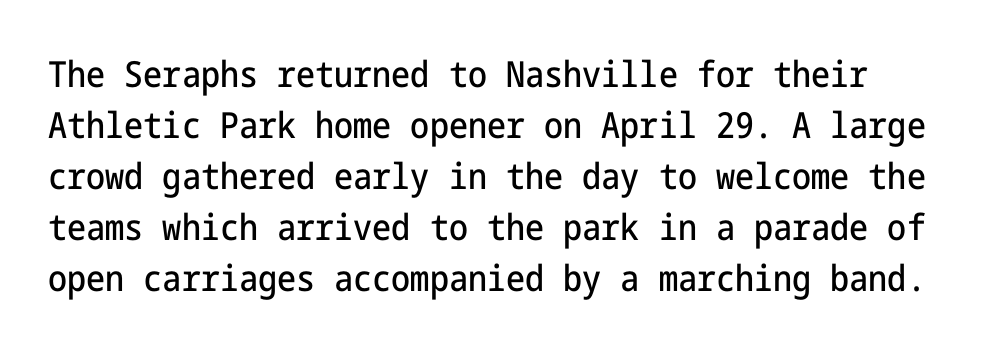
Q: Is the text italic (slanted)? A: No, it is upright.
Q: Is the typeface a serif or a sans-serif typeface? A: Sans-serif.
Q: Is the text underlined? A: No.
Q: Is the spacing between letters normal or unusually wide? A: Normal.
Q: Is the spacing between lines tight, normal or loose? A: Normal.
Q: Width (condensed, normal, or wide)? A: Condensed.
Q: Stroke contrast? A: Low.
Q: x-height? A: Medium.
